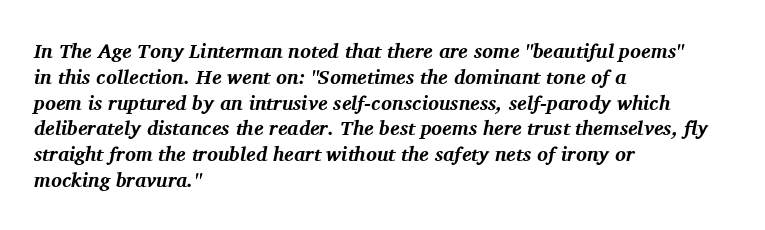
Q: Is the text bold? A: Yes.
Q: Is the text italic (slanted)? A: Yes, it leans right by about 11 degrees.
Q: Is the text underlined? A: No.
Q: How is the paragraph aligned? A: Left-aligned.
Q: Is the spacing between letters normal or unusually wide? A: Normal.
Q: Is the spacing between lines tight, normal or loose? A: Normal.
